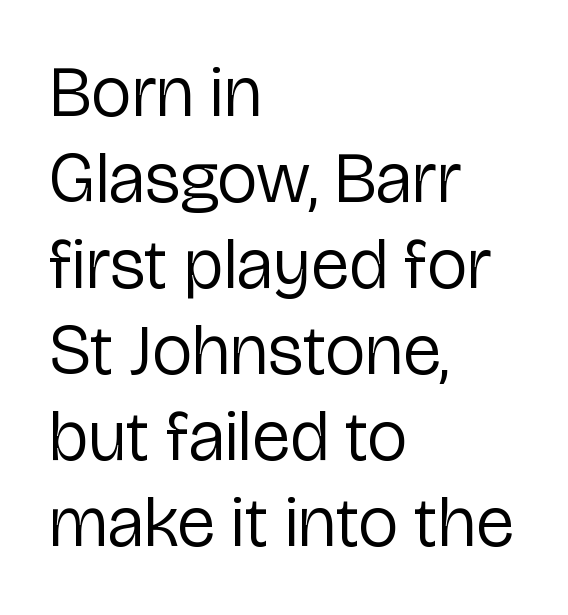
Character widths vary here, with narrow letters taking less room than wide ones. The text block is weighted toward the left margin, trailing off unevenly rightward. Notice how the stems are strictly vertical — no italics here. Each word holds together tightly as a unit, with standard inter-letter gaps. Quick note: underline off.
